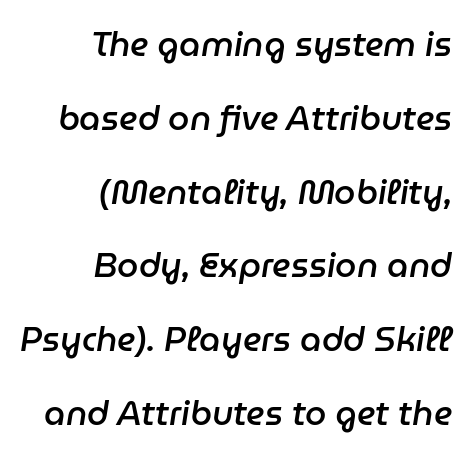
Spacing verdict: proportional, widths tailored to each character. Glance below the letters and you will spot only blank space. Compared with ordinary roman type, these characters are visibly tilted. These lines stack with their right ends in a neat column. A somewhat darkened texture: the type is semibold rather than bold. Does the leading feel generous? Absolutely, it's lavish.
